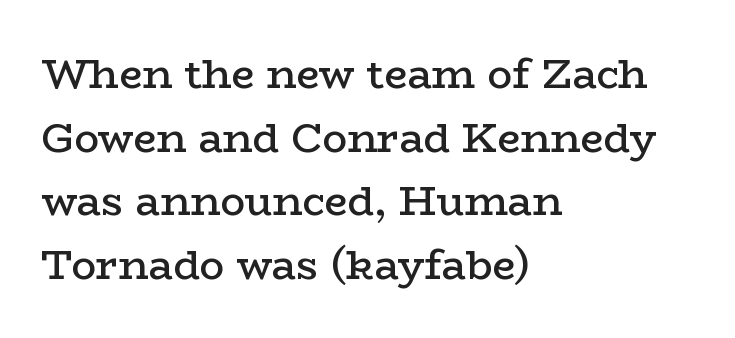
The image shows 41 px semibold, wide serif type, upright; set left-aligned, normal line spacing (1.55x), normal letter spacing, not underlined; low stroke contrast and a medium x-height.
